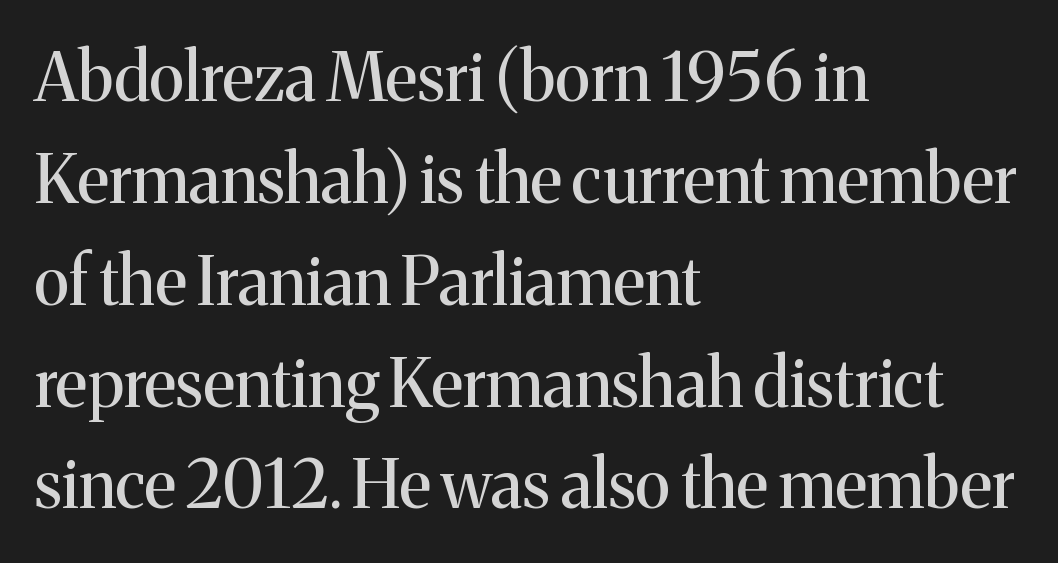
Q: Is the text bold? A: No.
Q: Is the text italic (slanted)? A: No, it is upright.
Q: Is the typeface a serif or a sans-serif typeface? A: Serif.
Q: Is the text underlined? A: No.
Q: How is the paragraph aligned? A: Left-aligned.
Q: Is the spacing between letters normal or unusually wide? A: Normal.
Q: Is the spacing between lines tight, normal or loose? A: Normal.
Q: Width (condensed, normal, or wide)? A: Normal.
Q: Stroke contrast? A: Medium.
Q: x-height? A: Medium.
Q: Monospaced? A: No.
